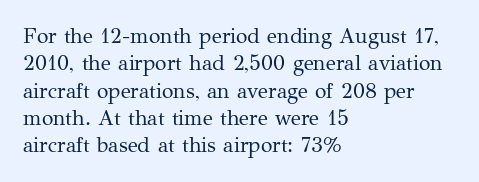
Reading down the block, your eye returns to a fixed left position each line. The weight tops out at a normal text grade. Interline gaps are of average width in this sample. The letters sit at their default tracking, neither squeezed nor spread.
